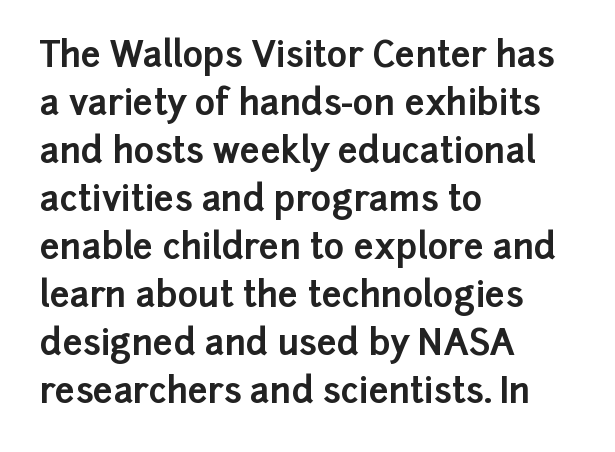
{"serif": "no", "italic": "no", "bold": "yes", "weight": "bold", "width": "normal", "stroke_contrast": "low", "x_height": "medium", "monospaced": "no", "underline": "no", "align": "left", "line_spacing": "normal", "line_spacing_ratio": 1.37, "letter_spacing": "normal", "letter_spacing_em": 0.0, "glyph_px": 35}
